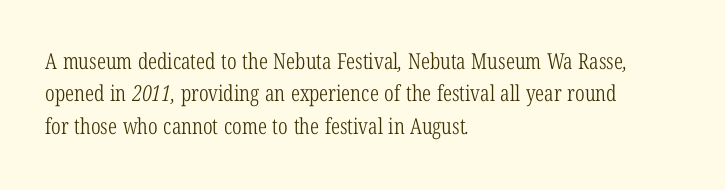
Q: Is the text bold? A: No.
Q: Is the text underlined? A: No.
Q: How is the paragraph aligned? A: Left-aligned.
Q: Is the spacing between letters normal or unusually wide? A: Normal.
Q: Is the spacing between lines tight, normal or loose? A: Normal.
